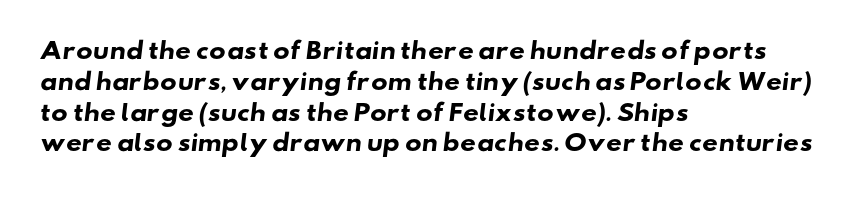
The image shows 22 px bold type; set left-aligned, normal line spacing (1.4x), normal letter spacing, not underlined.
